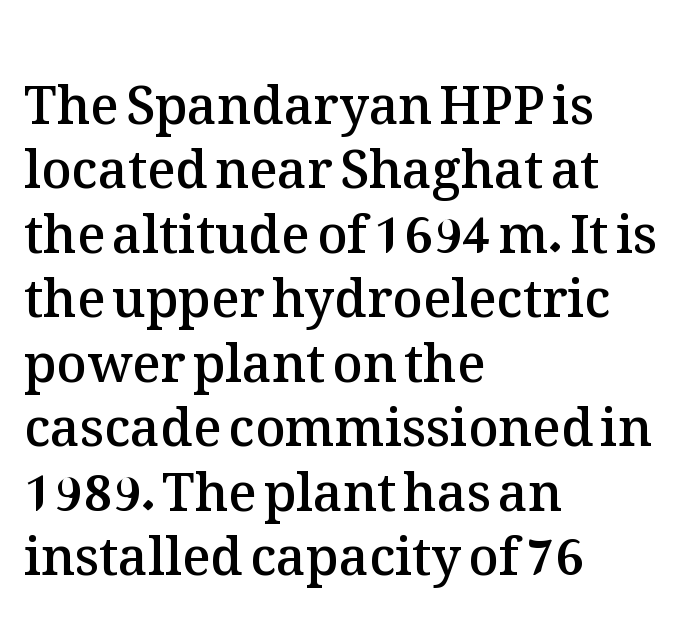
The image shows 52 px semibold type, upright; set left-aligned, line spacing 1.24x, normal letter spacing, not underlined; medium stroke contrast and a medium x-height.
